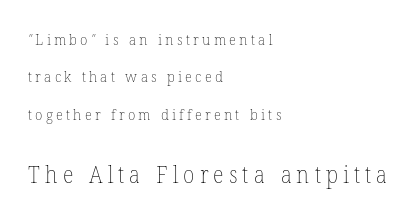
The image shows 23 px text type; set left-aligned, loose line spacing (2.49x), unusually wide letter spacing (+0.22 em), not underlined; the second (bottom) block is 1.53x larger.
